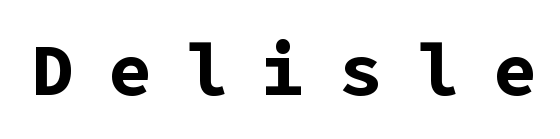
Q: Is the text bold? A: Yes.
Q: Is the text italic (slanted)? A: No, it is upright.
Q: Is the typeface a serif or a sans-serif typeface? A: Sans-serif.
Q: Is the text underlined? A: No.
Q: Is the spacing between letters normal or unusually wide? A: Unusually wide.
Q: Width (condensed, normal, or wide)? A: Normal.
Q: Stroke contrast? A: Low.
Q: x-height? A: Medium.
